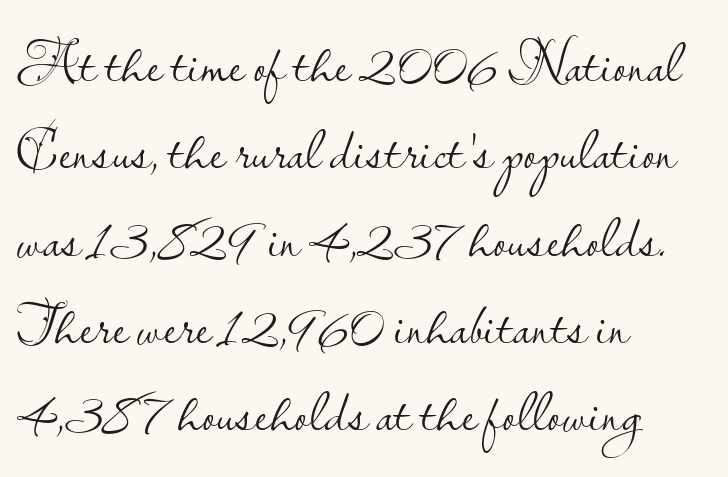
{"serif": "no", "bold": "no", "weight": "light", "width": "normal", "stroke_contrast": "low", "x_height": "small", "monospaced": "no", "underline": "no", "align": "left", "line_spacing": "normal", "line_spacing_ratio": 1.48, "letter_spacing": "normal", "letter_spacing_em": 0.0, "glyph_px": 59}
